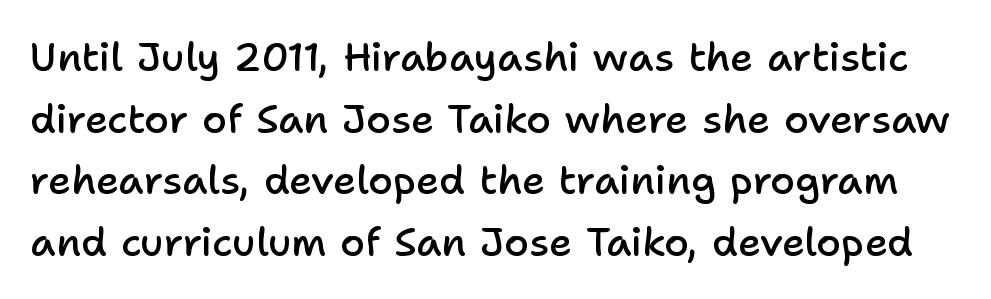
Q: Is the text bold? A: Semi-bold.
Q: Is the text italic (slanted)? A: No, it is upright.
Q: Is the typeface a serif or a sans-serif typeface? A: Sans-serif.
Q: Is the text underlined? A: No.
Q: Is the spacing between letters normal or unusually wide? A: Normal.
Q: Is the spacing between lines tight, normal or loose? A: Normal.
Q: Width (condensed, normal, or wide)? A: Normal.
Q: Stroke contrast? A: Low.
Q: x-height? A: Medium.
Q: Monospaced? A: No.
